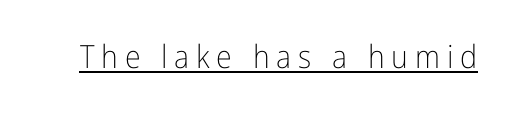
{"serif": "no", "italic": "no", "bold": "no", "weight": "light", "width": "condensed", "stroke_contrast": "low", "x_height": "medium", "monospaced": "no", "underline": "yes", "letter_spacing": "wide", "letter_spacing_em": 0.21, "glyph_px": 32}
